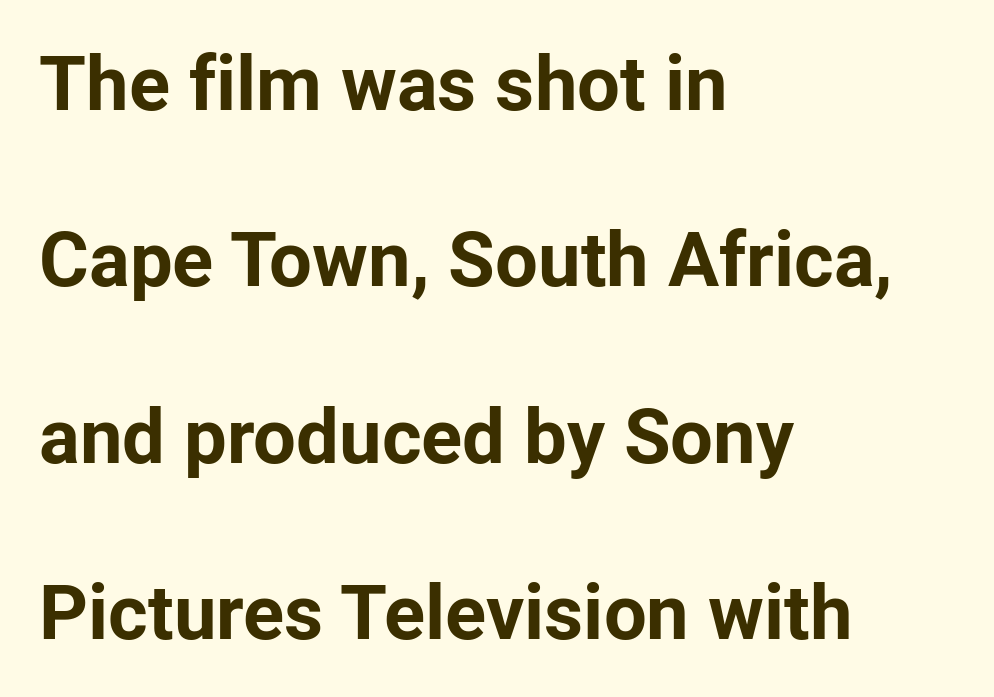
{"serif": "no", "italic": "no", "bold": "yes", "weight": "bold", "width": "normal", "stroke_contrast": "low", "x_height": "medium", "monospaced": "no", "underline": "no", "align": "left", "line_spacing": "loose", "line_spacing_ratio": 2.32, "letter_spacing": "normal", "letter_spacing_em": 0.0, "glyph_px": 76}
